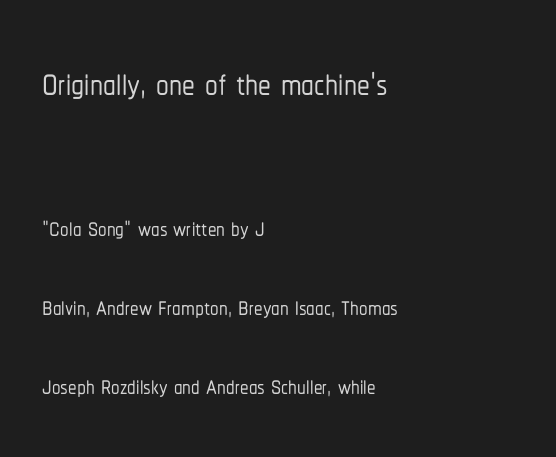
Line beginnings align vertically; line endings do not. The space beneath each line is pristine and unruled. Look at the bottom of the vertical strokes: they stop flat, with no serifs. Tracking value appears to be zero — textbook default spacing. Italic: no, the glyphs are upright roman.
